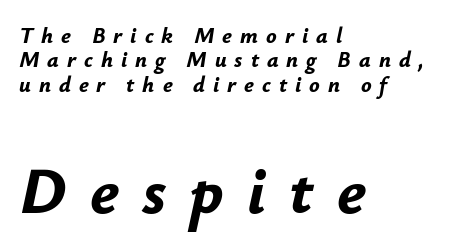
Looks like regular typesetting: each glyph gets only the width it needs. Honestly, the rows look squashed on top of each other. Size contrast runs from small at the top to large at the bottom. Quick note: italic. This sample is left-justified, so line endings fall wherever the words run out.
